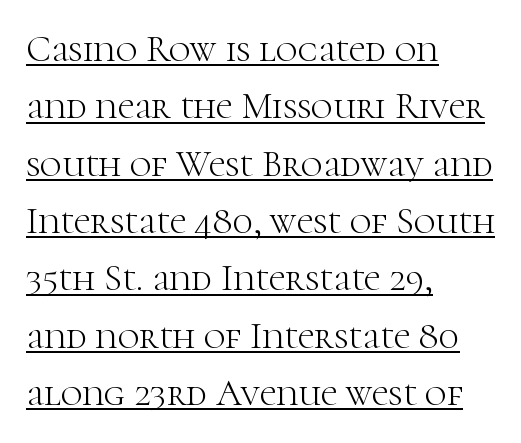
{"serif": "yes", "italic": "no", "bold": "no", "weight": "light", "width": "normal", "stroke_contrast": "high", "x_height": "medium", "monospaced": "no", "underline": "yes", "align": "left", "line_spacing": "normal", "line_spacing_ratio": 1.55, "letter_spacing": "normal", "letter_spacing_em": 0.0, "glyph_px": 37}
